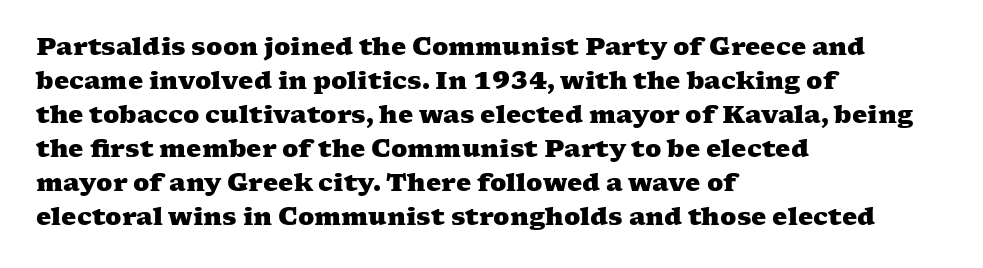
The image shows 24 px bold type; set left-aligned, normal line spacing (1.42x), normal letter spacing, not underlined.
